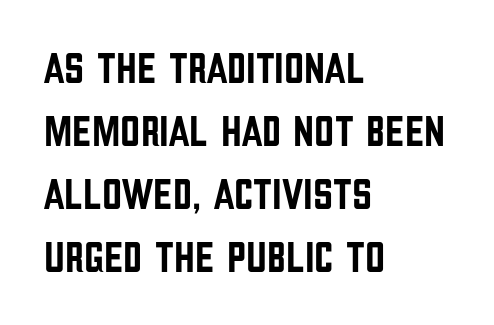
Q: Is the text italic (slanted)? A: No, it is upright.
Q: Is the typeface a serif or a sans-serif typeface? A: Sans-serif.
Q: Is the text underlined? A: No.
Q: How is the paragraph aligned? A: Left-aligned.
Q: Is the spacing between letters normal or unusually wide? A: Normal.
Q: Is the spacing between lines tight, normal or loose? A: Normal.
Q: Width (condensed, normal, or wide)? A: Condensed.
Q: Stroke contrast? A: Low.
Q: x-height? A: Large.
Q: Monospaced? A: No.
